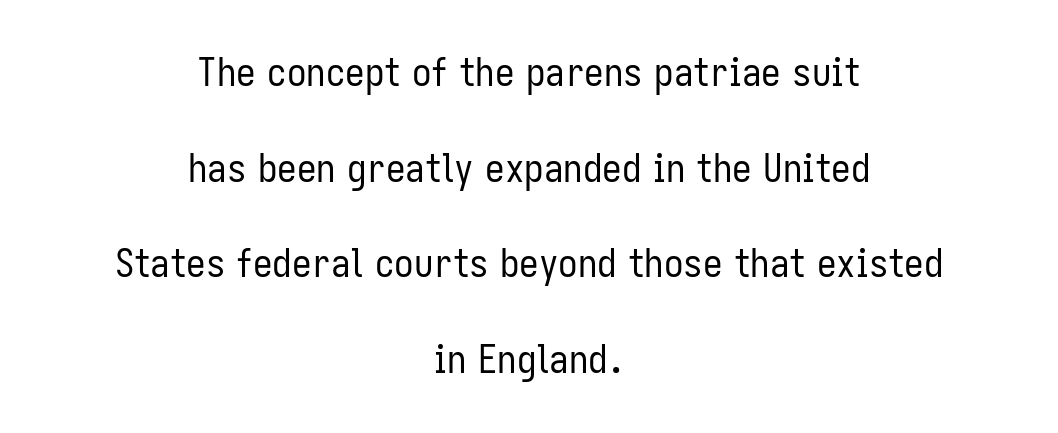
The string is rendered with underlining switched off. You could not count columns in this text — the font is proportionally spaced. The type sits square on the baseline with zero lean. The face used here is a sans, in the tradition of grotesques and geometrics. A centered setting, common on invitations and titles, is used for this passage. The cut favours lightness, reaching ordinary text weight at its darkest.
